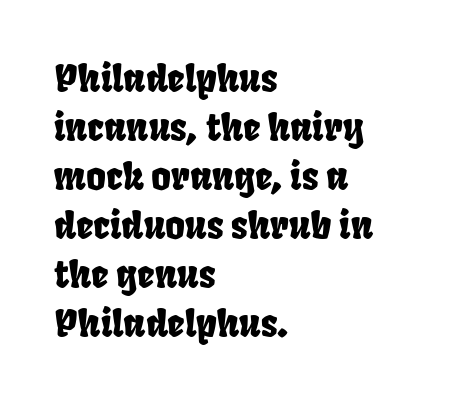
The compositor pushed each line to the left boundary. Compared with typical body copy, the letter spacing here is the same. Letterform terminals end flat and unadorned throughout the passage. These lines sit exactly where default settings would place them. The words here are not underlined.
